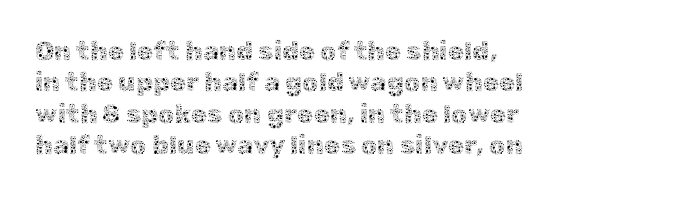
{"italic": "no", "bold": "no", "underline": "no", "align": "left", "line_spacing_ratio": 1.21, "letter_spacing": "normal", "letter_spacing_em": 0.0, "glyph_px": 26}
